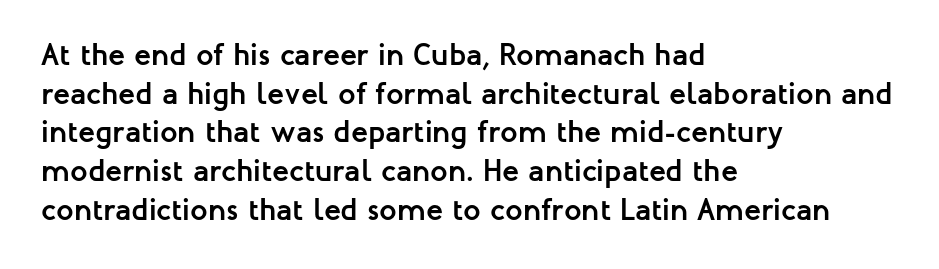
Q: Is the text bold? A: Yes.
Q: Is the text italic (slanted)? A: No, it is upright.
Q: Is the typeface a serif or a sans-serif typeface? A: Sans-serif.
Q: Is the text underlined? A: No.
Q: How is the paragraph aligned? A: Left-aligned.
Q: Is the spacing between letters normal or unusually wide? A: Normal.
Q: Is the spacing between lines tight, normal or loose? A: Normal.
Q: Width (condensed, normal, or wide)? A: Normal.
Q: Stroke contrast? A: Low.
Q: x-height? A: Medium.
Q: Monospaced? A: No.
